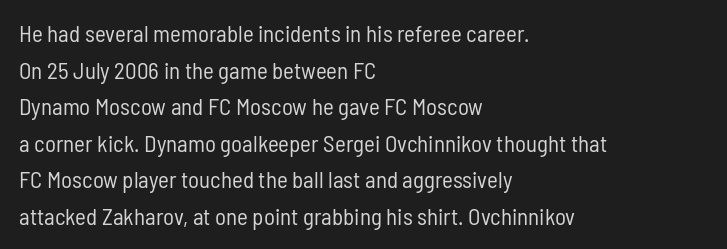
The image shows 23 px text type, upright; set left-aligned, normal line spacing (1.59x), normal letter spacing, not underlined.
